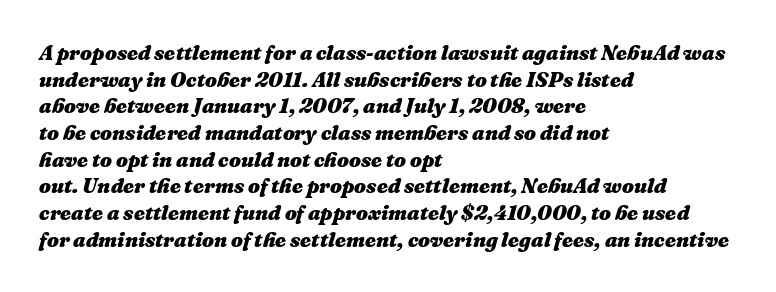
The image shows 21 px bold type, italic (leaning right); set left-aligned, normal line spacing (1.27x), normal letter spacing, not underlined.
